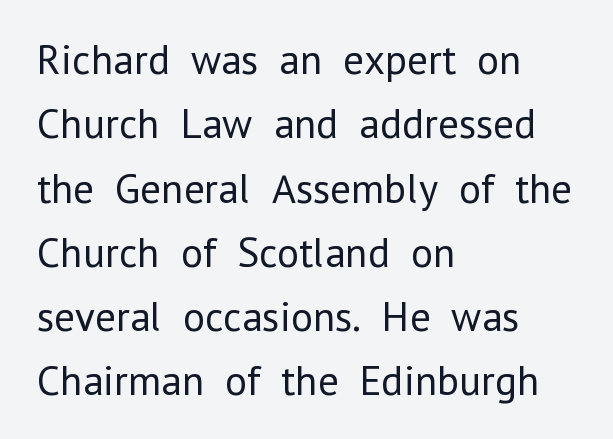
A typesetter would label this face a sans. The axis of the letterforms is exactly vertical. Horizontal alignment here is leftward, the default for most running prose. Quick note: underline off. The tracking reads as untouched default to a designer's eye. Baseline-to-baseline distance is the conventional proportion of letter height.
